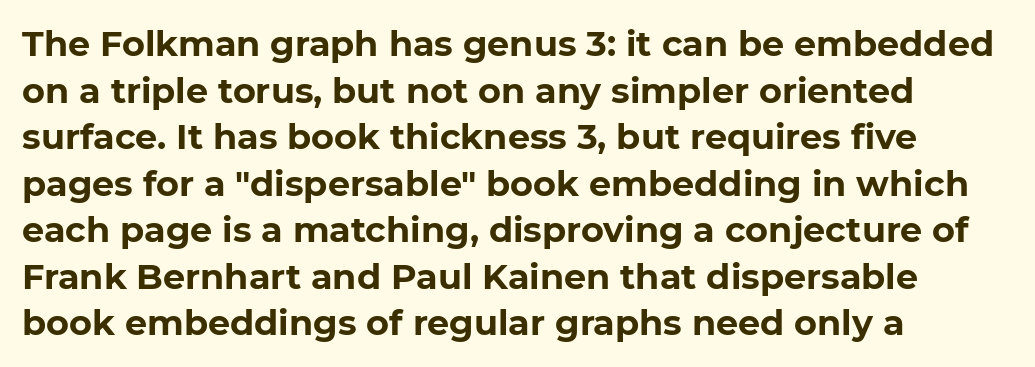
{"serif": "no", "italic": "no", "bold": "yes", "weight": "bold", "width": "normal", "stroke_contrast": "low", "x_height": "medium", "monospaced": "no", "underline": "no", "align": "left", "line_spacing": "normal", "line_spacing_ratio": 1.33, "letter_spacing": "normal", "letter_spacing_em": 0.0, "glyph_px": 35}
